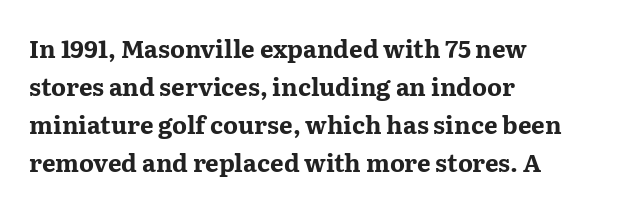
Any mark beneath the type? The region is blank. The letters stand upright; this is a roman face. The type is set solid horizontally, with unmodified tracking. Which margin do the lines hug? The left one — the right edge is uneven. The rendering uses a bold face; every stroke is thick and dark.
